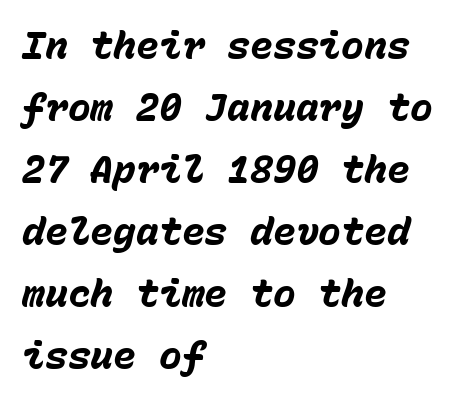
A typesetter would call this leading conventional body-copy spacing. The glyphs have the mass of a bold cut. If you drew a line through each stem, it would be angled. The baseline area is clear.
